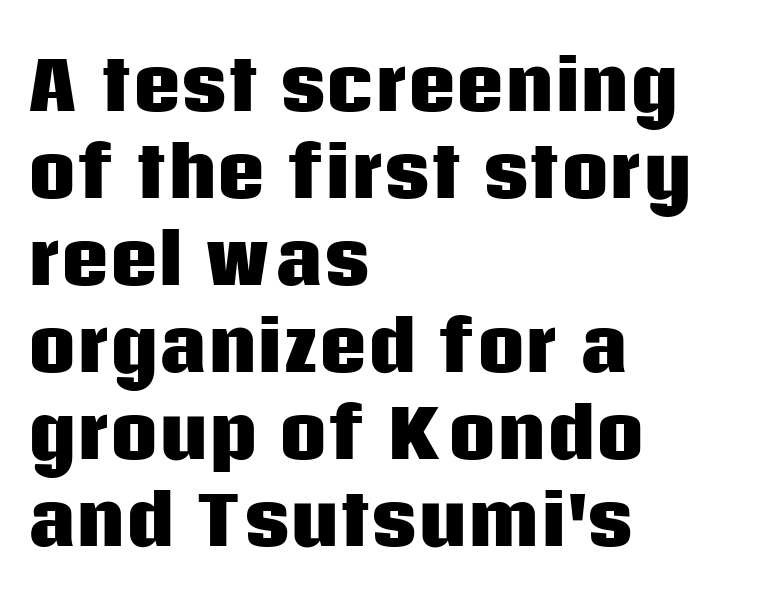
Rendered with straight, roman letterforms. Rows of type keep a routine distance in the vertical direction. The type is set solid horizontally, with unmodified tracking. Leftover space on each line is placed entirely after the last word.
